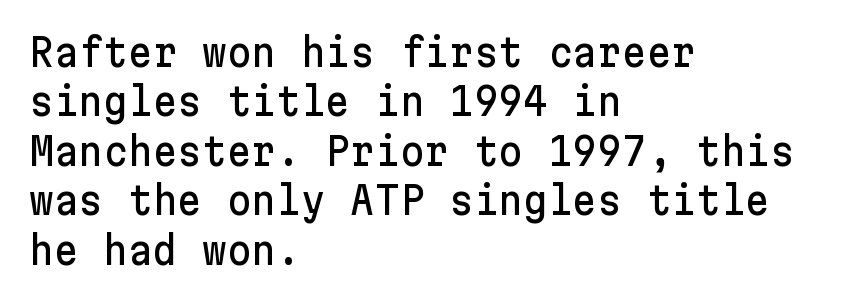
The vertical gap from one line to the next is medium. These lines keep a tight, regular rhythm from letter to letter. This rendering uses left alignment, leaving the right contour irregular. The font's upright variant was chosen for this text. Nope, no serifs anywhere on these letters.
